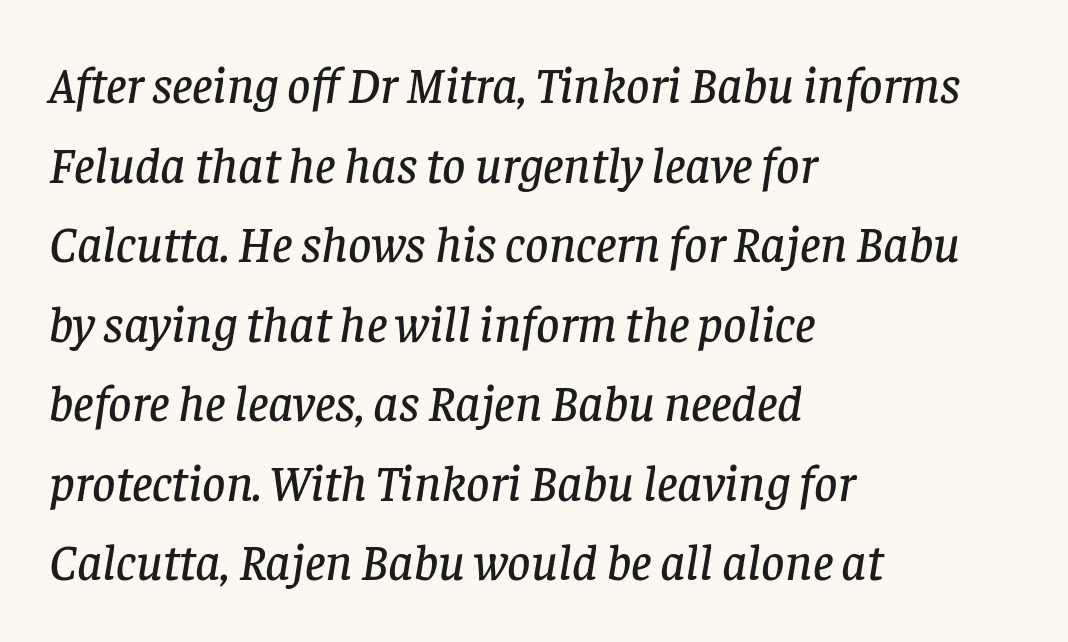
The axis of the letterforms is tilted away from vertical. The rendering uses a moderate line-height, typical for paragraphs. These lines are composed in type with serifs. The letters advance in unequal steps, a hallmark of proportional type. Anything drawn beneath the words? Only blank space. Students, note that the glyphs here touch the page at normal intervals.
